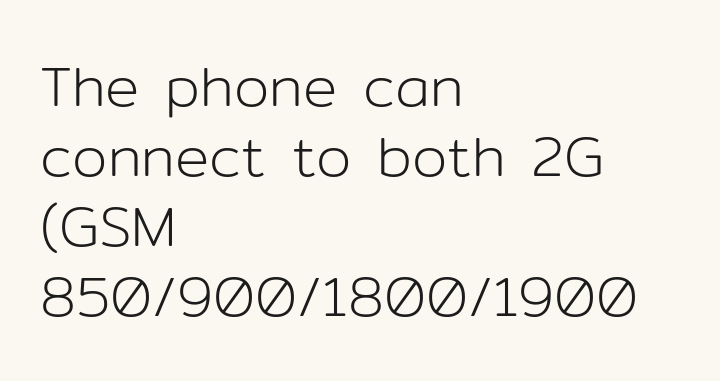
The image shows 57 px light sans-serif type, upright; set left-aligned, line spacing 1.23x, normal letter spacing, not underlined; low stroke contrast and a medium x-height.
